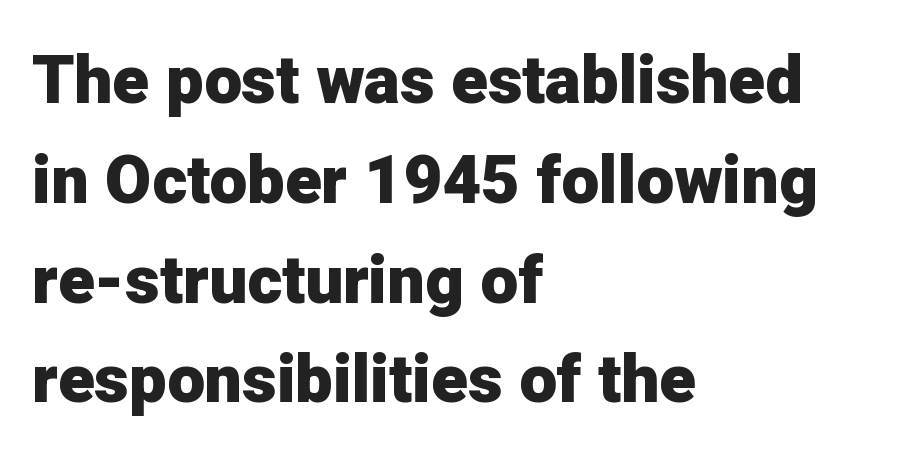
Q: Is the text bold? A: Yes.
Q: Is the text italic (slanted)? A: No, it is upright.
Q: Is the typeface a serif or a sans-serif typeface? A: Sans-serif.
Q: Is the text underlined? A: No.
Q: How is the paragraph aligned? A: Left-aligned.
Q: Is the spacing between letters normal or unusually wide? A: Normal.
Q: Is the spacing between lines tight, normal or loose? A: Normal.
Q: Width (condensed, normal, or wide)? A: Normal.
Q: Stroke contrast? A: Low.
Q: x-height? A: Medium.
Q: Monospaced? A: No.
